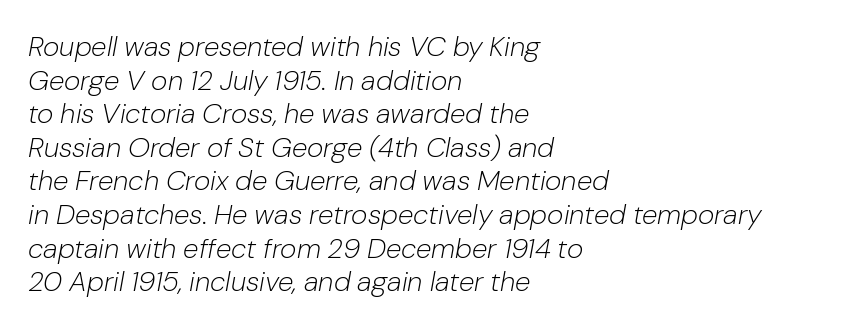
Q: Is the text bold? A: No.
Q: Is the text italic (slanted)? A: Yes, it leans right by about 10 degrees.
Q: Is the text underlined? A: No.
Q: How is the paragraph aligned? A: Left-aligned.
Q: Is the spacing between letters normal or unusually wide? A: Normal.
Q: Width (condensed, normal, or wide)? A: Normal.
Q: Stroke contrast? A: Low.
Q: x-height? A: Medium.
Q: Monospaced? A: No.
